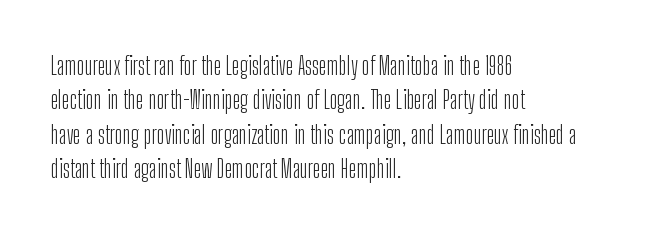
Q: Is the text bold? A: No.
Q: Is the text italic (slanted)? A: No, it is upright.
Q: Is the text underlined? A: No.
Q: How is the paragraph aligned? A: Left-aligned.
Q: Is the spacing between letters normal or unusually wide? A: Normal.
Q: Is the spacing between lines tight, normal or loose? A: Normal.
